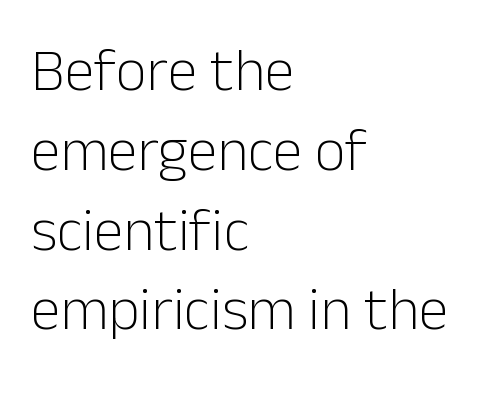
{"serif": "no", "italic": "no", "bold": "no", "weight": "light", "width": "normal", "stroke_contrast": "low", "x_height": "medium", "monospaced": "no", "underline": "no", "align": "left", "line_spacing": "normal", "line_spacing_ratio": 1.33, "letter_spacing": "normal", "letter_spacing_em": 0.0, "glyph_px": 60}
